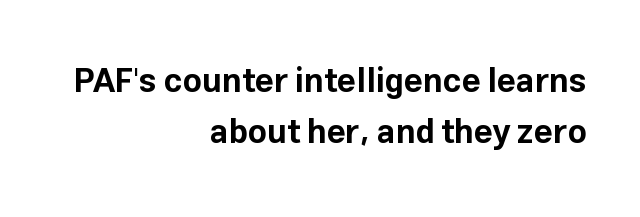
Rows of type keep a routine distance in the vertical direction. Default kerning and tracking; the words read as compact shapes. The rendering uses natural spacing where letterforms have individual widths. Descenders hang freely into open space. Nope, no serifs anywhere on these letters.
